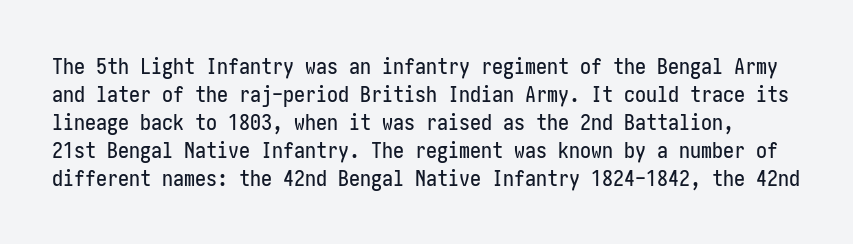
{"italic": "no", "underline": "no", "line_spacing": "normal", "line_spacing_ratio": 1.27, "letter_spacing": "normal", "letter_spacing_em": 0.0, "glyph_px": 22}
